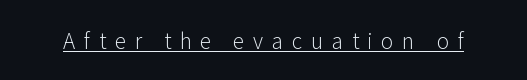
The image shows 21 px text type, upright; set unusually wide letter spacing (+0.41 em), underlined.
